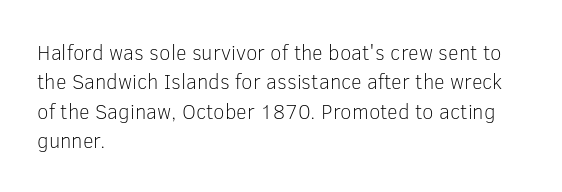
Q: Is the text bold? A: No.
Q: Is the text italic (slanted)? A: No, it is upright.
Q: Is the text underlined? A: No.
Q: How is the paragraph aligned? A: Left-aligned.
Q: Is the spacing between letters normal or unusually wide? A: Normal.
Q: Is the spacing between lines tight, normal or loose? A: Normal.
